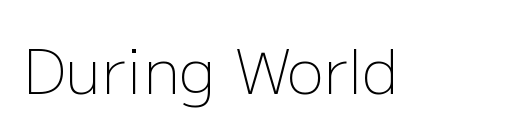
Q: Is the text bold? A: No.
Q: Is the text italic (slanted)? A: No, it is upright.
Q: Is the typeface a serif or a sans-serif typeface? A: Sans-serif.
Q: Is the text underlined? A: No.
Q: Is the spacing between letters normal or unusually wide? A: Normal.
Q: Width (condensed, normal, or wide)? A: Normal.
Q: Stroke contrast? A: Low.
Q: x-height? A: Medium.
Q: Monospaced? A: No.
